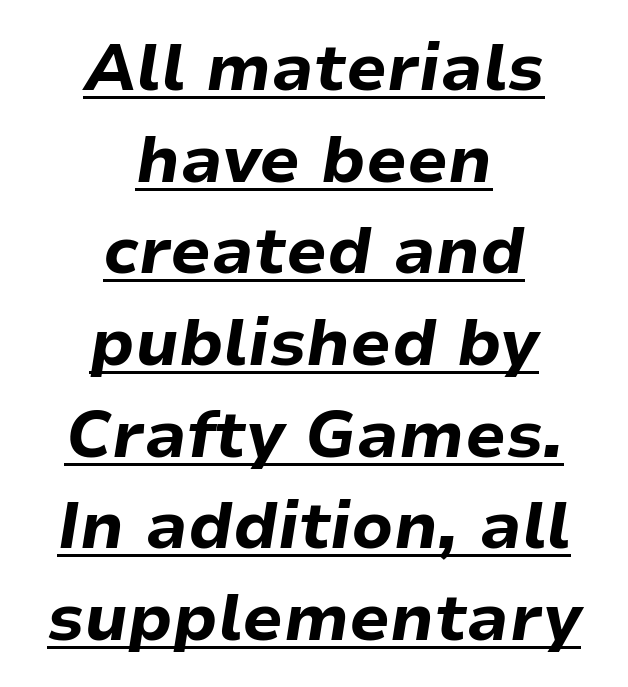
Proportional: the letters do not fall into vertical columns. The type is set solid horizontally, with unmodified tracking. This block has exactly the height ordinary leading produces. In terms of weight, the rendering is a true, heavy bold.
